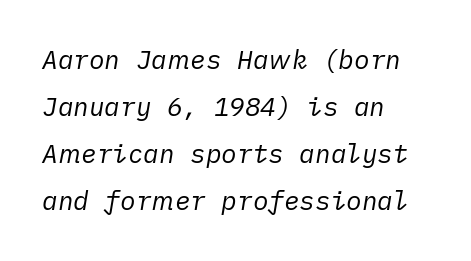
The typography opts for an oblique posture over an upright one. This rendering uses left alignment, leaving the right contour irregular. No extra ink here — the face is not bold. Underlining? Definitely not there. A typesetter would call this zero additional tracking.
